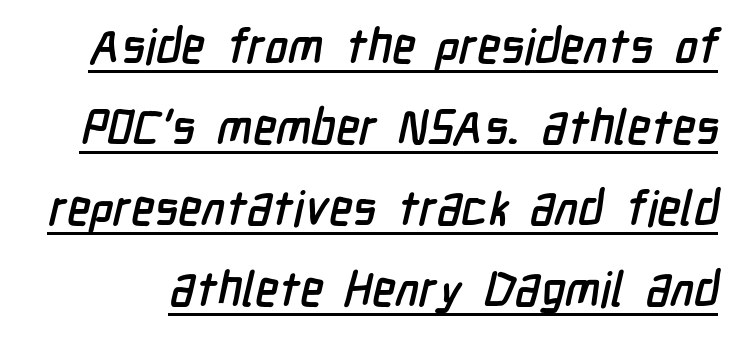
{"serif": "no", "width": "condensed", "stroke_contrast": "low", "x_height": "medium", "monospaced": "no", "underline": "yes", "line_spacing": "normal", "line_spacing_ratio": 1.69, "letter_spacing": "normal", "letter_spacing_em": 0.0, "glyph_px": 48}
